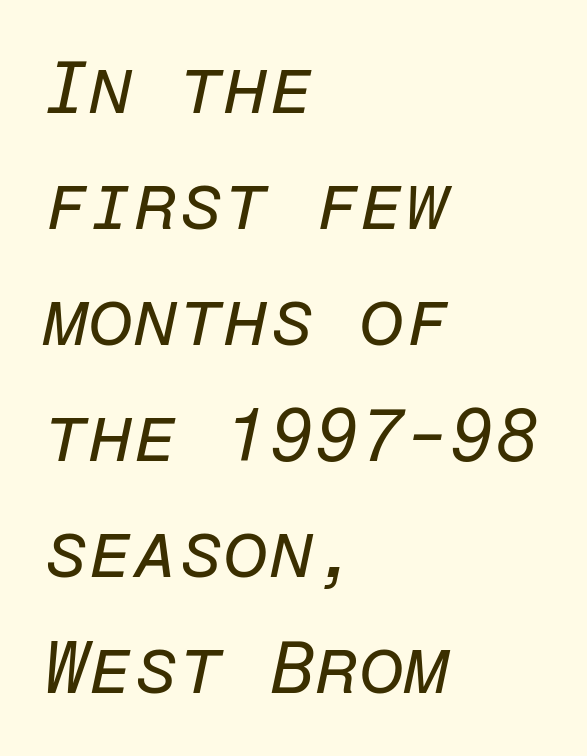
{"italic": "yes", "lean": "right", "slant_degrees": 12, "bold": "no", "weight": "regular", "width": "normal", "stroke_contrast": "low", "x_height": "medium", "monospaced": "yes", "underline": "no", "align": "left", "line_spacing": "normal", "line_spacing_ratio": 1.59, "letter_spacing": "normal", "letter_spacing_em": 0.0, "glyph_px": 73}
